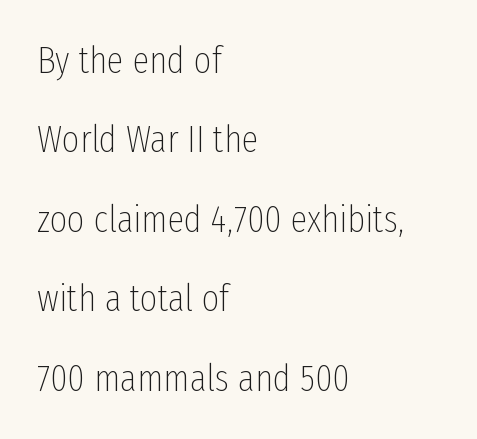
The image shows 38 px thin, condensed sans-serif type, upright; set left-aligned, loose line spacing (2.09x), normal letter spacing, not underlined; low stroke contrast and a medium x-height.
